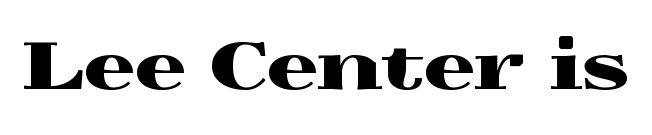
Q: Is the text italic (slanted)? A: No, it is upright.
Q: Is the typeface a serif or a sans-serif typeface? A: Serif.
Q: Is the text underlined? A: No.
Q: Is the spacing between letters normal or unusually wide? A: Normal.
Q: Width (condensed, normal, or wide)? A: Wide.
Q: x-height? A: Medium.
Q: Monospaced? A: No.
